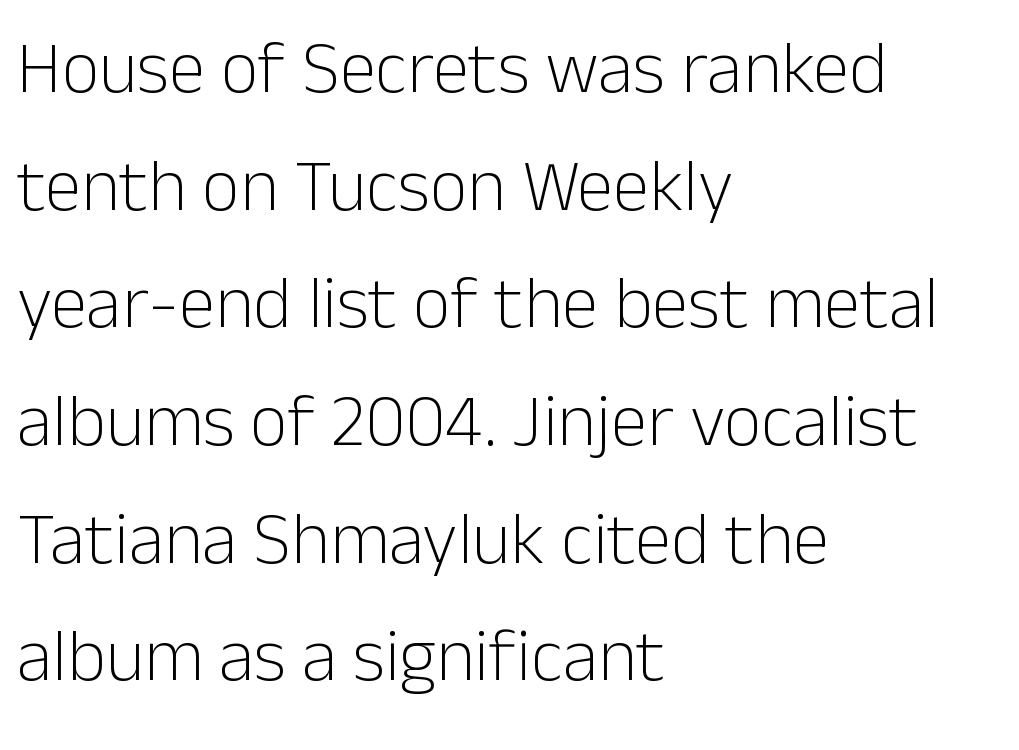
{"serif": "no", "italic": "no", "bold": "no", "weight": "light", "width": "normal", "stroke_contrast": "low", "x_height": "medium", "monospaced": "no", "underline": "no", "align": "left", "line_spacing": "normal", "line_spacing_ratio": 1.59, "letter_spacing": "normal", "letter_spacing_em": 0.0, "glyph_px": 74}
